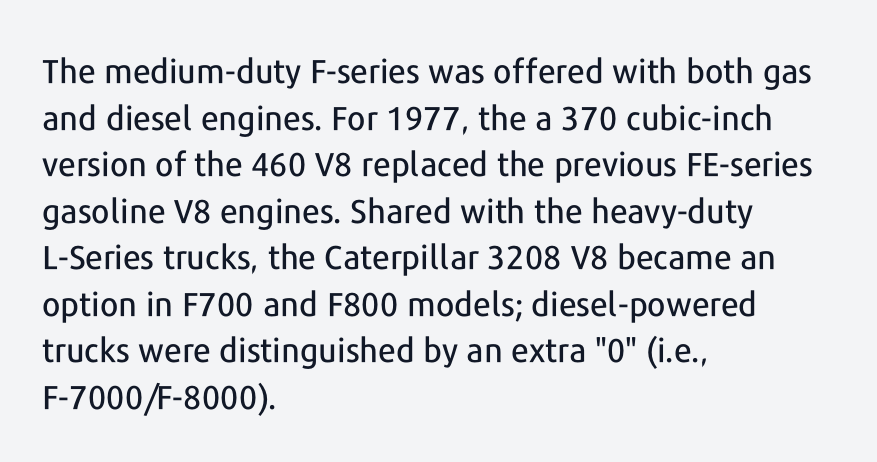
Q: Is the text italic (slanted)? A: No, it is upright.
Q: Is the typeface a serif or a sans-serif typeface? A: Sans-serif.
Q: Is the text underlined? A: No.
Q: How is the paragraph aligned? A: Left-aligned.
Q: Is the spacing between letters normal or unusually wide? A: Normal.
Q: Is the spacing between lines tight, normal or loose? A: Normal.
Q: Width (condensed, normal, or wide)? A: Normal.
Q: Stroke contrast? A: Low.
Q: x-height? A: Medium.
Q: Monospaced? A: No.
